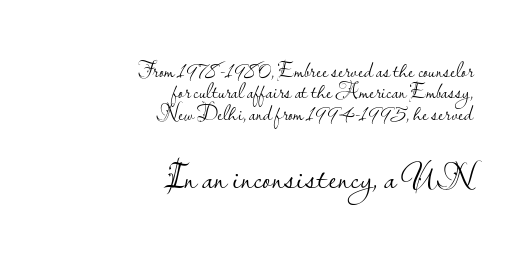
{"serif": "no", "bold": "no", "weight": "light", "width": "normal", "stroke_contrast": "low", "x_height": "small", "monospaced": "no", "underline": "no", "align": "right", "line_spacing": "tight", "line_spacing_ratio": 0.97, "letter_spacing": "normal", "letter_spacing_em": 0.0, "larger_block": "second", "size_ratio": 1.73, "glyph_px": 38}
